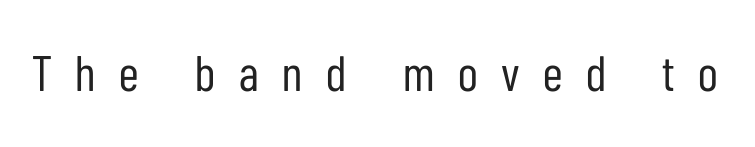
Q: Is the text bold? A: No.
Q: Is the text italic (slanted)? A: No, it is upright.
Q: Is the typeface a serif or a sans-serif typeface? A: Sans-serif.
Q: Is the text underlined? A: No.
Q: Is the spacing between letters normal or unusually wide? A: Unusually wide.
Q: Width (condensed, normal, or wide)? A: Condensed.
Q: Stroke contrast? A: Low.
Q: x-height? A: Medium.
Q: Monospaced? A: No.
